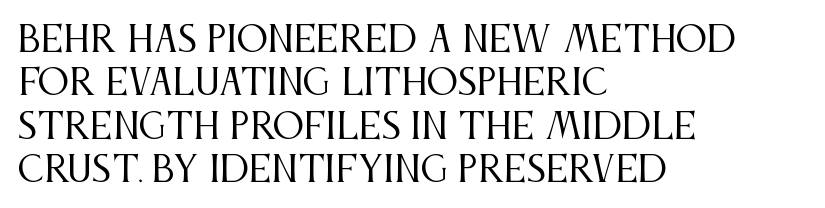
The image shows 35 px regular-weight, condensed serif type, upright; set left-aligned, line spacing 1.24x, normal letter spacing, not underlined; medium stroke contrast and a large x-height.
